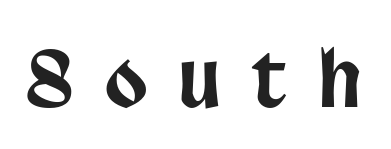
{"serif": "no", "italic": "no", "width": "condensed", "stroke_contrast": "low", "x_height": "large", "monospaced": "no", "underline": "no", "letter_spacing": "wide", "letter_spacing_em": 0.41, "glyph_px": 77}
